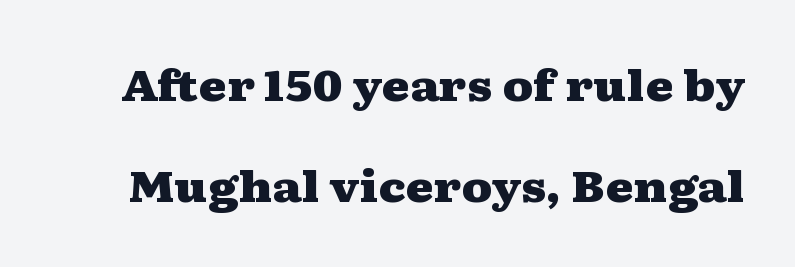
Is this a sans? No — the strokes have serifs. Weight check: bold — yes, fully. Each letter keeps its own natural width here, so spacing adapts to shape. It's the straight-up-and-down kind of type.
